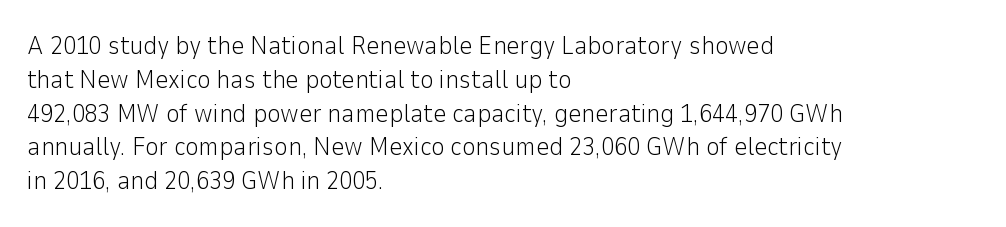
{"italic": "no", "bold": "no", "underline": "no", "align": "left", "line_spacing": "normal", "line_spacing_ratio": 1.3, "letter_spacing": "normal", "letter_spacing_em": 0.0, "glyph_px": 26}
